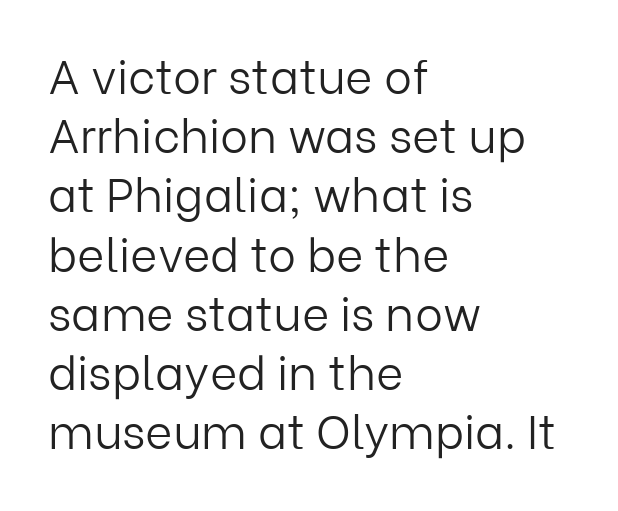
Q: Is the text bold? A: No.
Q: Is the text italic (slanted)? A: No, it is upright.
Q: Is the typeface a serif or a sans-serif typeface? A: Sans-serif.
Q: Is the text underlined? A: No.
Q: How is the paragraph aligned? A: Left-aligned.
Q: Is the spacing between letters normal or unusually wide? A: Normal.
Q: Is the spacing between lines tight, normal or loose? A: Normal.
Q: Width (condensed, normal, or wide)? A: Normal.
Q: Stroke contrast? A: Low.
Q: x-height? A: Medium.
Q: Monospaced? A: No.
